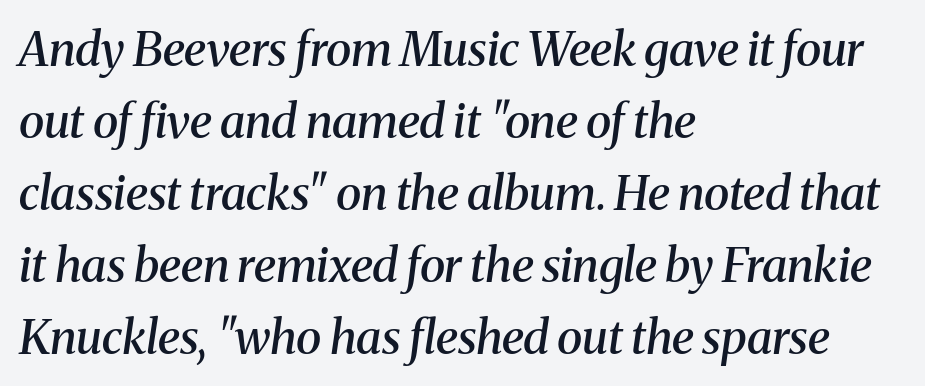
Posture: slanted. This sample has the flowing, uneven cadence of proportional lettering. The setting favours the left margin, as ordinary paragraphs usually do. Does the leading feel generous? No, just average. Is the type bold? Partly — it's a semibold, heavier than regular but not fully bold.
